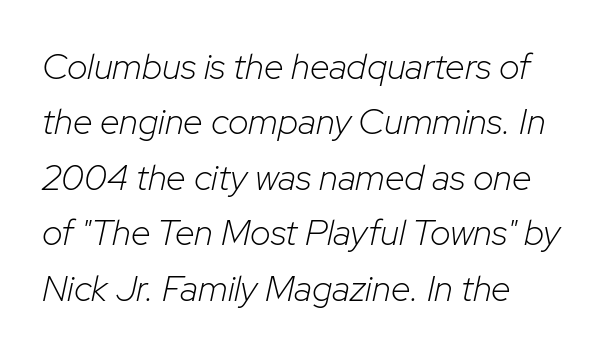
The image shows 36 px light type, italic (leaning right); set left-aligned, normal line spacing (1.54x), normal letter spacing, not underlined; low stroke contrast and a medium x-height.
